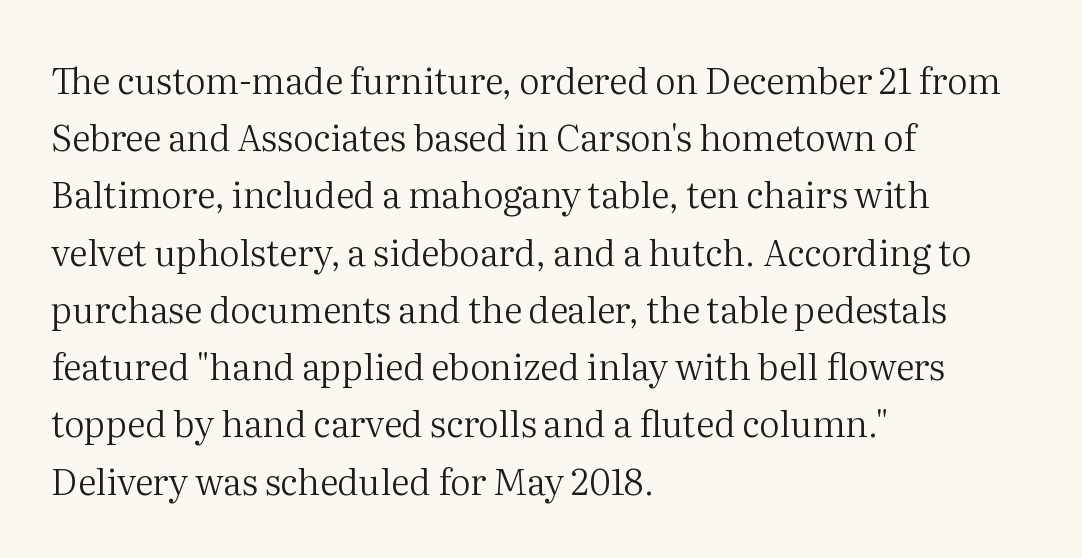
{"serif": "yes", "italic": "no", "bold": "no", "weight": "regular", "width": "normal", "stroke_contrast": "medium", "x_height": "medium", "monospaced": "no", "underline": "no", "align": "left", "line_spacing": "normal", "line_spacing_ratio": 1.59, "letter_spacing": "normal", "letter_spacing_em": 0.0, "glyph_px": 36}
